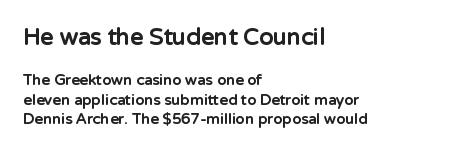
{"italic": "no", "bold": "yes", "underline": "no", "align": "left", "line_spacing": "normal", "line_spacing_ratio": 1.3, "letter_spacing": "normal", "letter_spacing_em": 0.0, "larger_block": "first", "size_ratio": 1.53, "glyph_px": 23}
